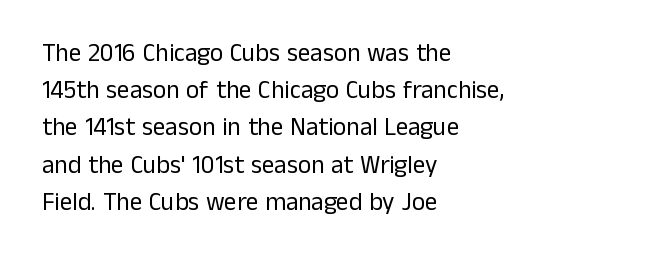
The image shows 25 px text type, upright; set left-aligned, normal line spacing (1.49x), normal letter spacing, not underlined.
